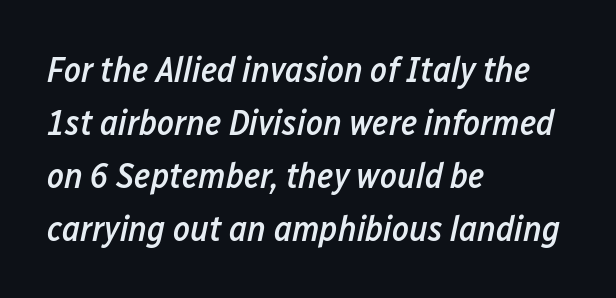
Compared with a centered layout, this one pins lines to the left instead. The space beneath each line is pristine and unruled. Honestly, the row spacing looks completely unremarkable. Looking at the ascenders, they clearly lean. Varying glyph widths throughout — classic text-font behaviour. Weight check: semibold — heavier than regular, not quite bold.
